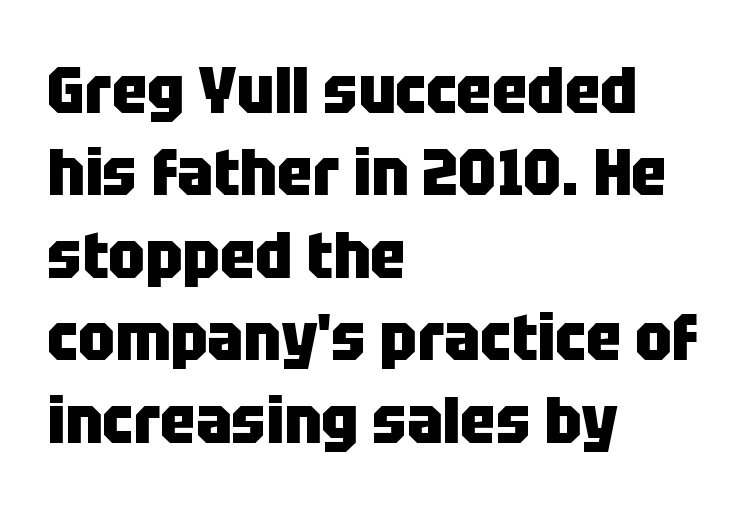
Q: Is the text bold? A: Yes.
Q: Is the text italic (slanted)? A: No, it is upright.
Q: Is the typeface a serif or a sans-serif typeface? A: Sans-serif.
Q: Is the text underlined? A: No.
Q: How is the paragraph aligned? A: Left-aligned.
Q: Is the spacing between letters normal or unusually wide? A: Normal.
Q: Is the spacing between lines tight, normal or loose? A: Normal.
Q: Width (condensed, normal, or wide)? A: Condensed.
Q: Stroke contrast? A: Low.
Q: x-height? A: Large.
Q: Monospaced? A: No.
